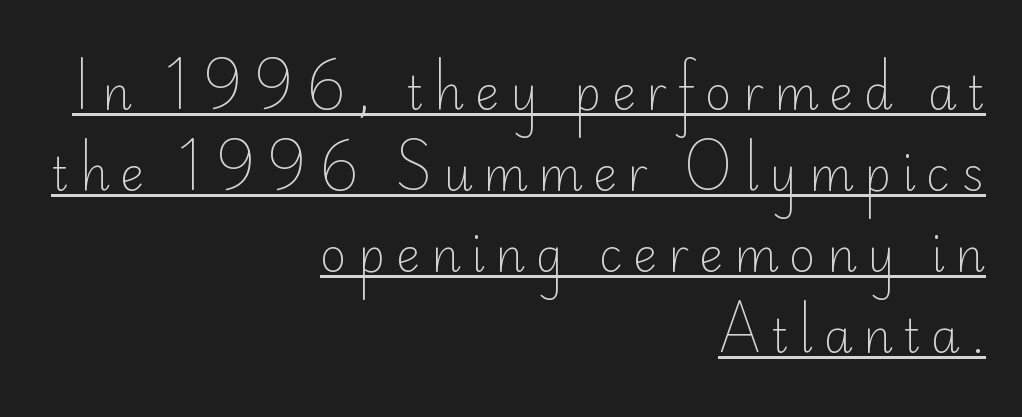
Unbolded letterforms with no extra heft. Examine the stroke ends and you'll find no serifs. Line endings align vertically; line beginnings do not. Each letter keeps its own natural width here, so spacing adapts to shape. Posture: vertical.
